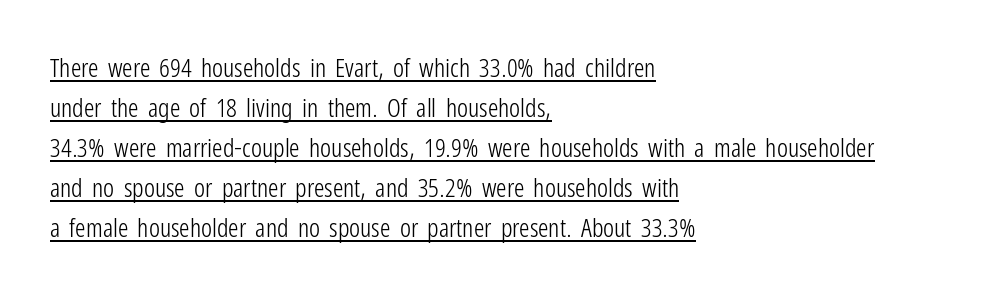
Q: Is the text bold? A: No.
Q: Is the text italic (slanted)? A: No, it is upright.
Q: Is the text underlined? A: Yes.
Q: How is the paragraph aligned? A: Left-aligned.
Q: Is the spacing between letters normal or unusually wide? A: Normal.
Q: Is the spacing between lines tight, normal or loose? A: Normal.
